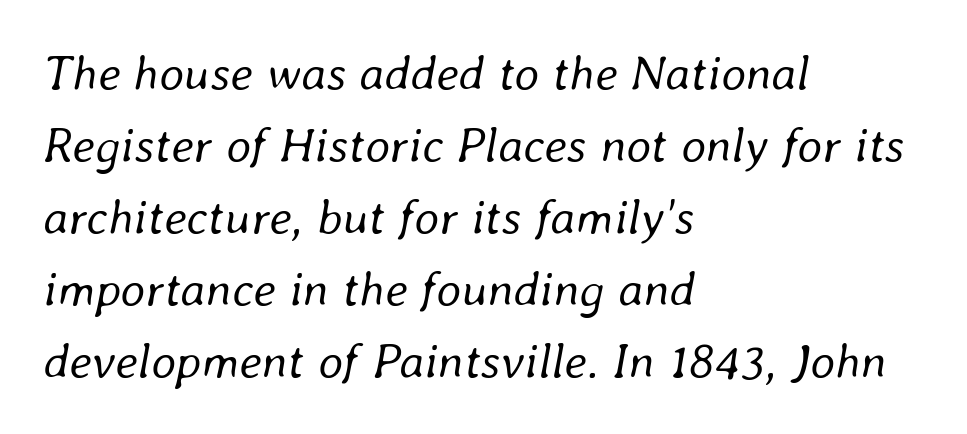
{"italic": "yes", "lean": "right", "slant_degrees": 8, "bold": "no", "weight": "regular", "width": "normal", "stroke_contrast": "low", "x_height": "medium", "monospaced": "no", "underline": "no", "align": "left", "line_spacing": "normal", "line_spacing_ratio": 1.47, "letter_spacing": "normal", "letter_spacing_em": 0.0, "glyph_px": 49}
